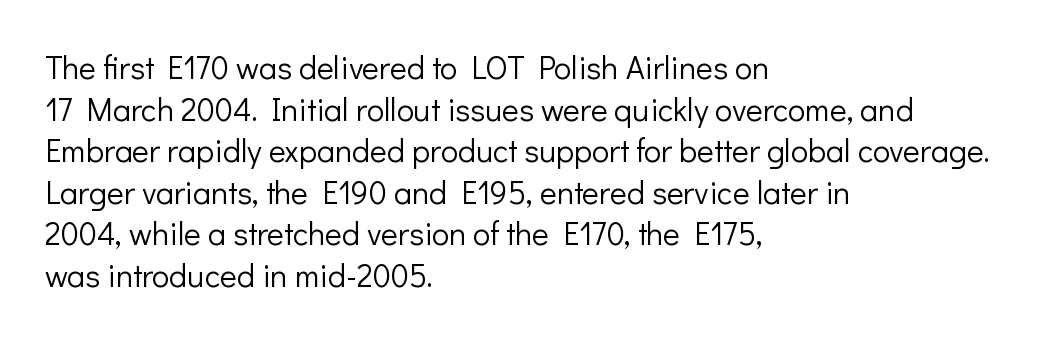
The image shows 32 px light sans-serif type, upright; set left-aligned, normal line spacing (1.3x), normal letter spacing, not underlined; low stroke contrast and a medium x-height.
